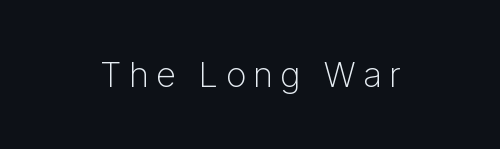
Q: Is the text bold? A: No.
Q: Is the text italic (slanted)? A: No, it is upright.
Q: Is the typeface a serif or a sans-serif typeface? A: Sans-serif.
Q: Is the text underlined? A: No.
Q: Is the spacing between letters normal or unusually wide? A: Unusually wide.
Q: Width (condensed, normal, or wide)? A: Normal.
Q: Stroke contrast? A: Low.
Q: x-height? A: Medium.
Q: Monospaced? A: No.
